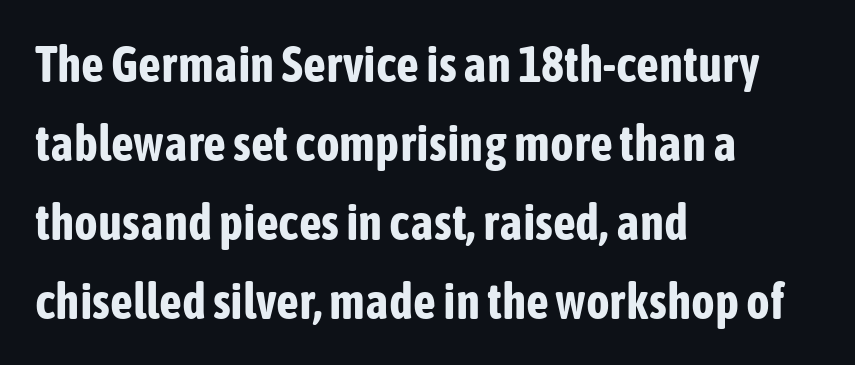
{"serif": "no", "italic": "no", "bold": "yes", "weight": "bold", "width": "condensed", "stroke_contrast": "low", "x_height": "medium", "monospaced": "no", "underline": "no", "align": "left", "line_spacing": "normal", "line_spacing_ratio": 1.58, "letter_spacing": "normal", "letter_spacing_em": 0.0, "glyph_px": 50}
